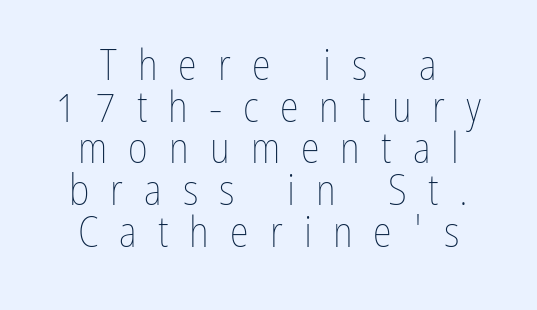
{"italic": "no", "bold": "no", "weight": "thin", "width": "condensed", "stroke_contrast": "low", "x_height": "medium", "monospaced": "no", "underline": "no", "align": "center", "line_spacing": "tight", "line_spacing_ratio": 0.97, "letter_spacing": "wide", "letter_spacing_em": 0.49, "glyph_px": 43}
